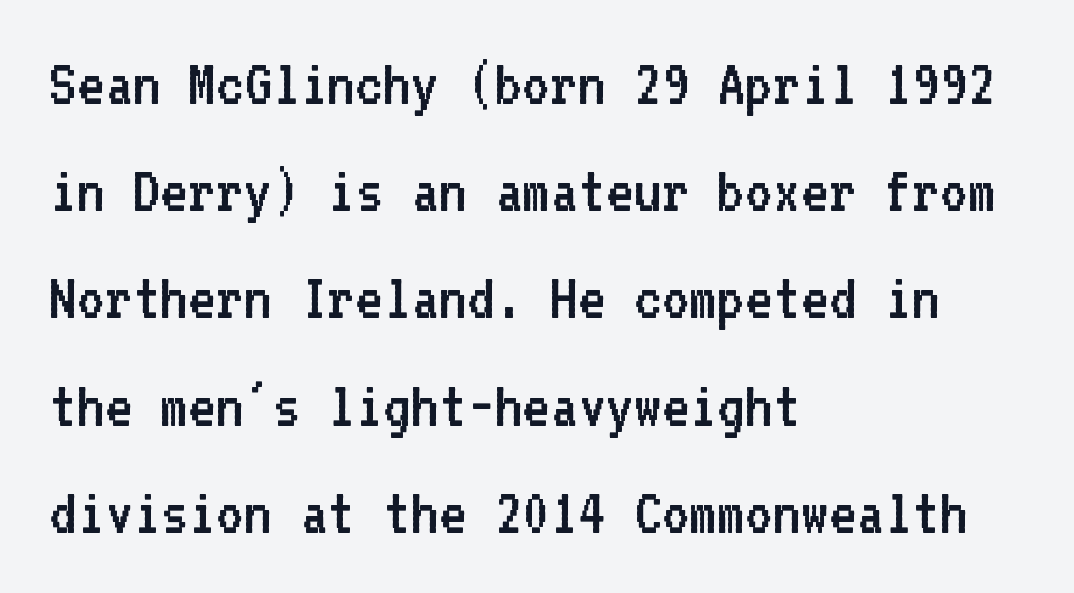
The line texture is even and compact thanks to regular tracking. A bare baseline throughout the passage. Stems here are at most as thick as an everyday book face. Do the letters lean? They stand straight. Reading down the column, the eye jumps a familiar distance to each next line. The characters display no serif detailing; their extremities are plain.
